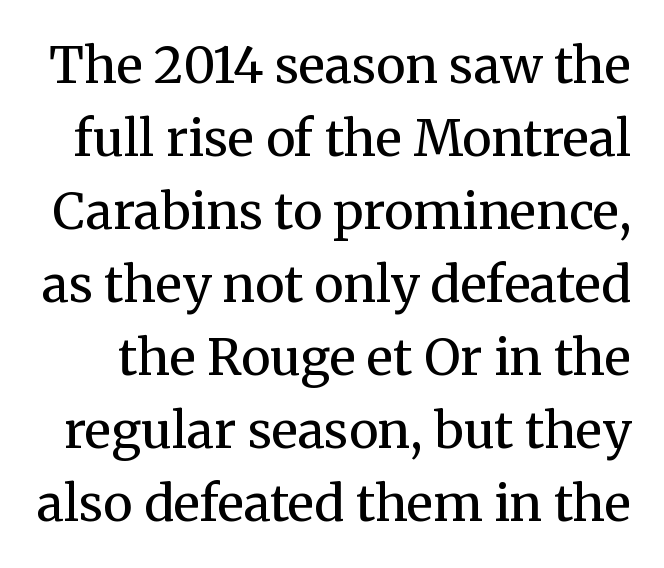
Nobody touched the tracking dial on this one. The strokes are not fattened; the text isn't bold. Regarding leading, the lines here are spaced in the standard way. Quick note: underline off. The letters stand straight up with perfectly vertical stems.
